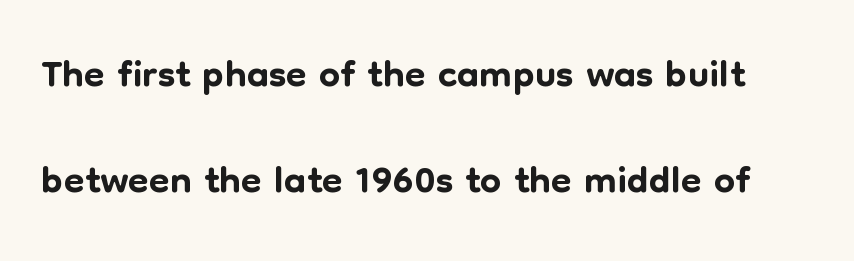
Q: Is the text italic (slanted)? A: No, it is upright.
Q: Is the typeface a serif or a sans-serif typeface? A: Sans-serif.
Q: Is the text underlined? A: No.
Q: Is the spacing between letters normal or unusually wide? A: Normal.
Q: Width (condensed, normal, or wide)? A: Normal.
Q: Stroke contrast? A: Low.
Q: x-height? A: Medium.
Q: Monospaced? A: No.
